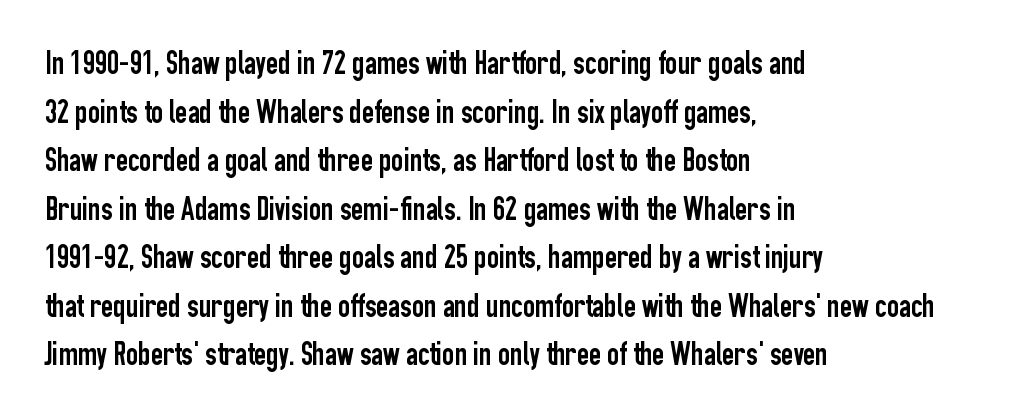
Is this a sans? Yes — the strokes have no serifs. The type sits square on the baseline with zero lean. Proportional: the letters do not fall into vertical columns. Underline: absent. Rows of type keep a routine distance in the vertical direction. Words appear dense and cohesive because spacing is normal.
